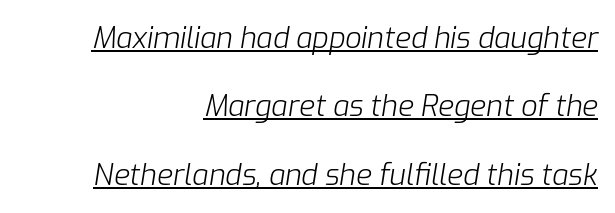
The image shows 29 px light type, italic (leaning right); set right-aligned, loose line spacing (2.36x), normal letter spacing, underlined; low stroke contrast and a medium x-height.
